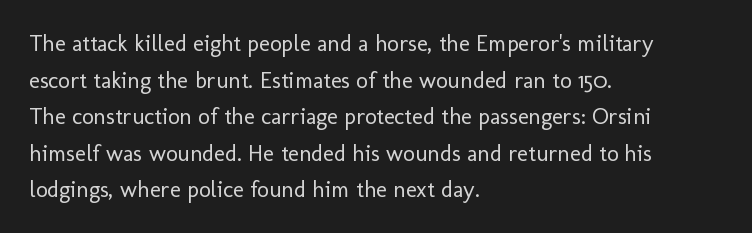
The image shows 23 px text type, upright; set left-aligned, normal line spacing (1.59x), normal letter spacing, not underlined.
